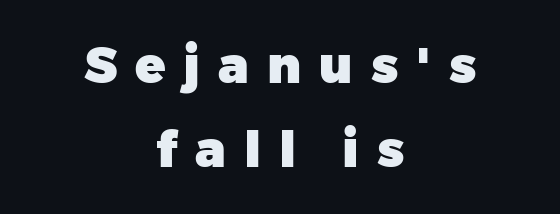
{"serif": "no", "italic": "no", "bold": "yes", "weight": "heavy", "width": "normal", "stroke_contrast": "low", "x_height": "medium", "monospaced": "no", "underline": "no", "align": "center", "line_spacing": "normal", "line_spacing_ratio": 1.68, "letter_spacing": "wide", "letter_spacing_em": 0.36, "glyph_px": 50}
